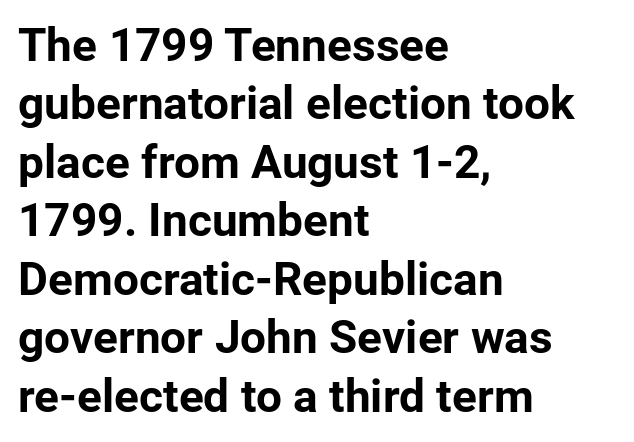
The image shows 46 px bold sans-serif type, upright; set left-aligned, normal line spacing (1.27x), normal letter spacing, not underlined; low stroke contrast and a medium x-height.
